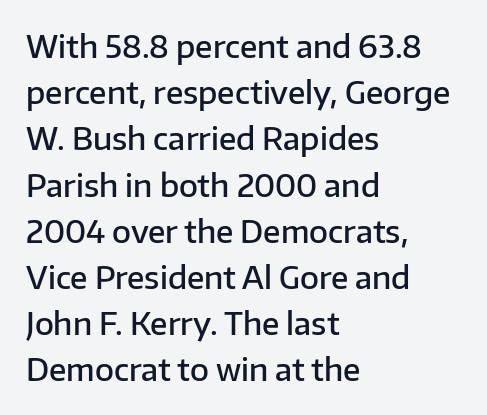
The image shows 31 px semibold sans-serif type, upright; set left-aligned, normal line spacing (1.49x), normal letter spacing, not underlined; low stroke contrast and a medium x-height.
